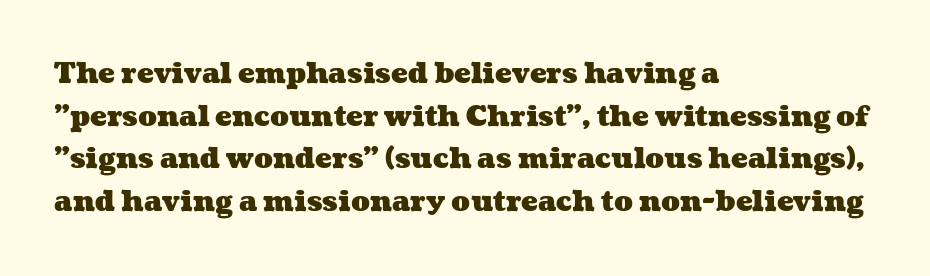
The baseline area is clear. The letters advance in unequal steps, a hallmark of proportional type. Regarding leading, the lines here are spaced in the standard way. The letters are bold, with thick, heavy strokes. Caption: multi-line text, flush left, ragged right.
